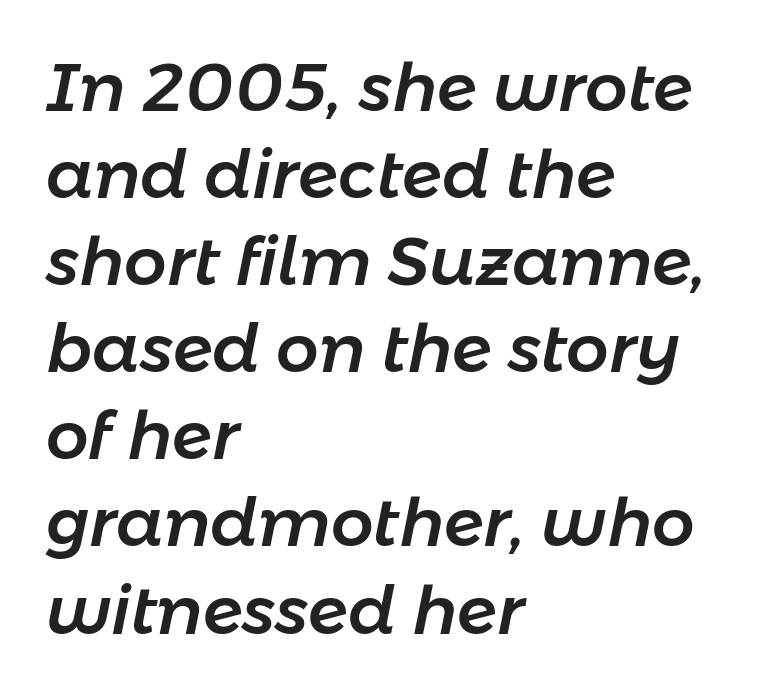
Check the space under the baseline: it is left empty. Line spacing here is normal. Honestly, the letter spacing is just normal — you wouldn't notice it. The rendering anchors every line to the left-hand side. Spacing verdict: proportional, widths tailored to each character. Quick note: italic.
